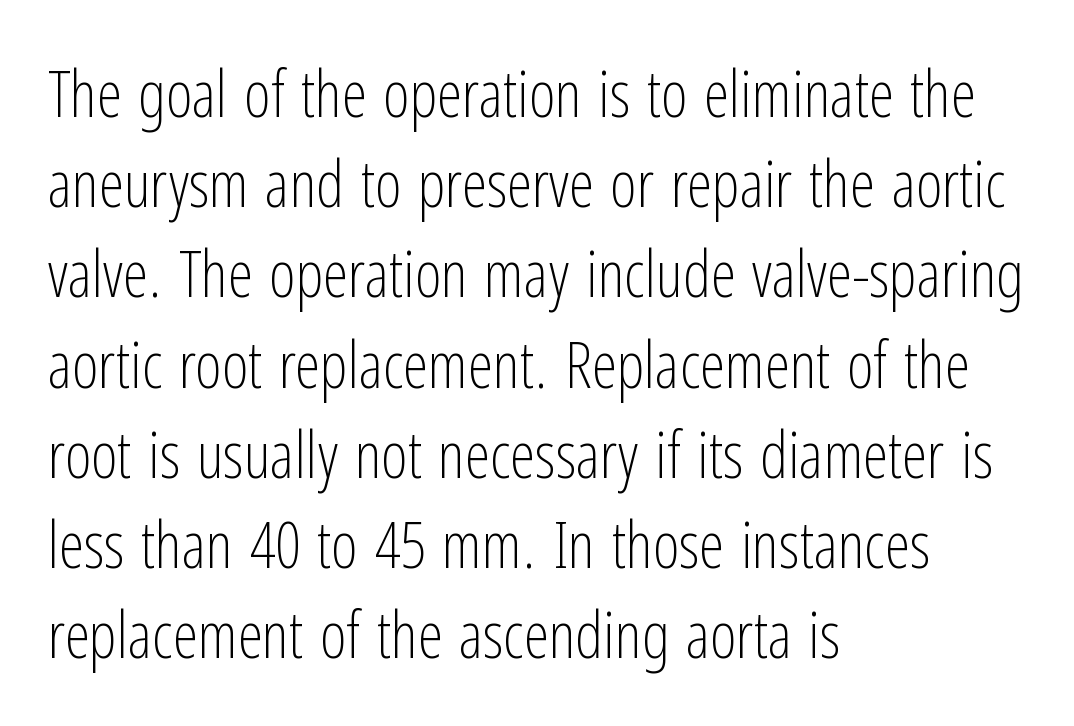
The typesetter chose a ragged-right arrangement here. Unlike a traditional serif, this face leaves its strokes unadorned. A light-to-regular cut is what we see here. The leading is moderate, giving the passage an even texture. Looks like regular typesetting: each glyph gets only the width it needs.
